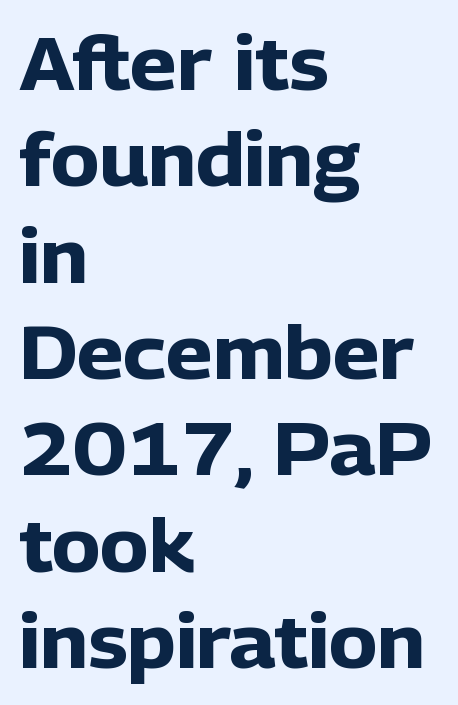
The image shows 73 px heavy sans-serif type, upright; set left-aligned, normal line spacing (1.32x), normal letter spacing, not underlined; low stroke contrast and a medium x-height.
